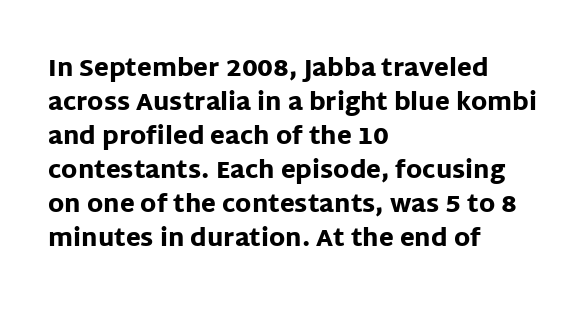
Q: Is the text bold? A: Yes.
Q: Is the text italic (slanted)? A: No, it is upright.
Q: Is the text underlined? A: No.
Q: How is the paragraph aligned? A: Left-aligned.
Q: Is the spacing between letters normal or unusually wide? A: Normal.
Q: Is the spacing between lines tight, normal or loose? A: Normal.
